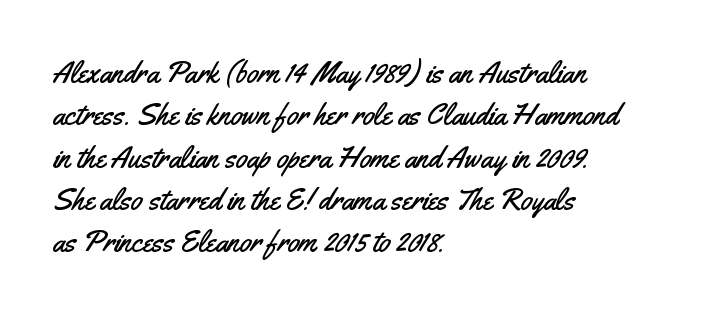
Underline: absent. You could not count columns in this text — the font is proportionally spaced. Does extra space separate the letters? No, they use regular spacing. One-word summary of the alignment: left. Are there feet on the stems? There aren't — it's a sans.
